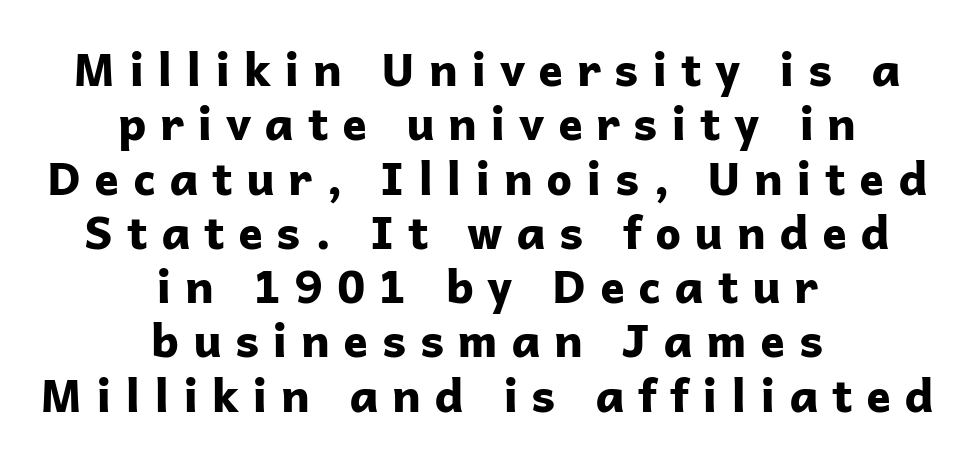
Letterform terminals end flat and unadorned throughout the passage. Check under the words: just untouched page. I'd describe the lettering as bold — thick and assertive. The rendering uses natural spacing where letterforms have individual widths. Both edges are ragged and mirror each other, which tells us the setting is centered.
